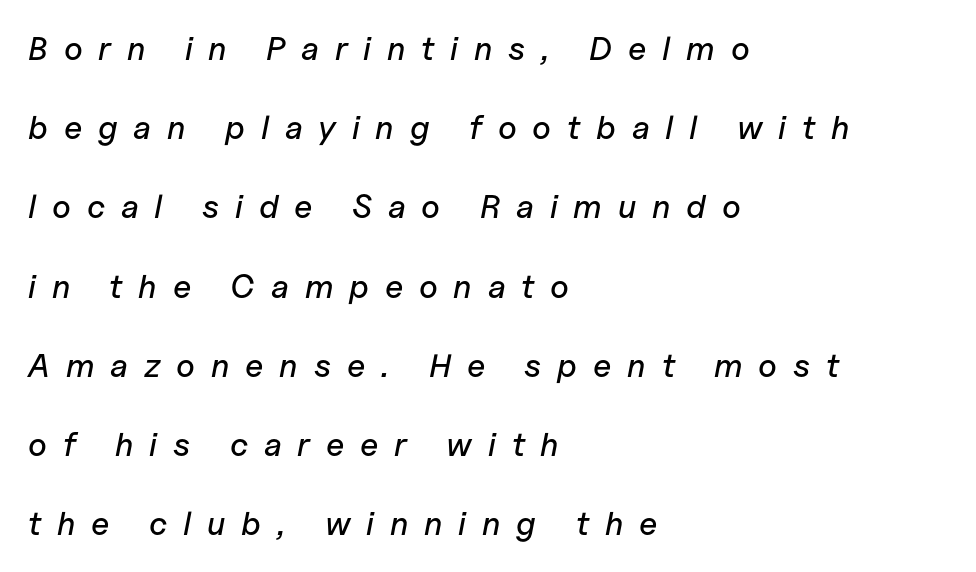
The image shows 33 px text type, italic (leaning right); set left-aligned, loose line spacing (2.4x), unusually wide letter spacing (+0.48 em), not underlined; low stroke contrast and a medium x-height.
